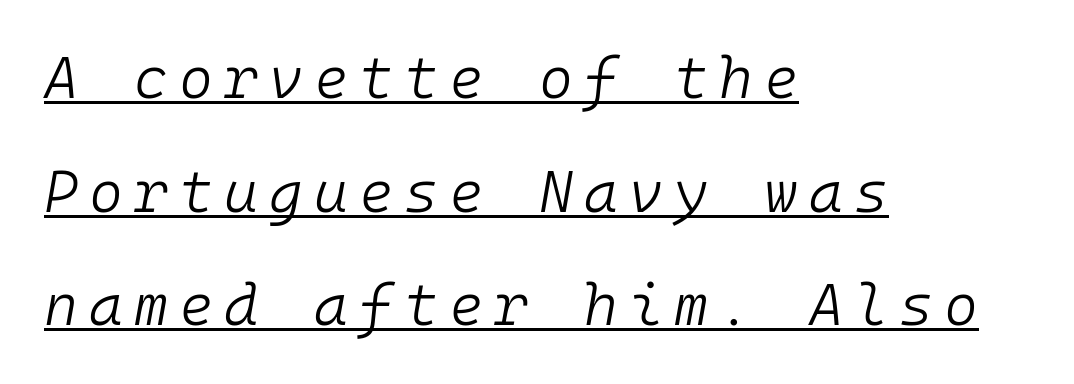
Each line of the rendering has a horizontal stroke beneath the glyphs. The lines are spread far apart with generous leading. Compared with a typical body face, this is equally light or lighter still. Looks like terminal output: every glyph gets an equal slot. Horizontal alignment here is leftward, the default for most running prose. Looking at the ascenders, they clearly lean.
